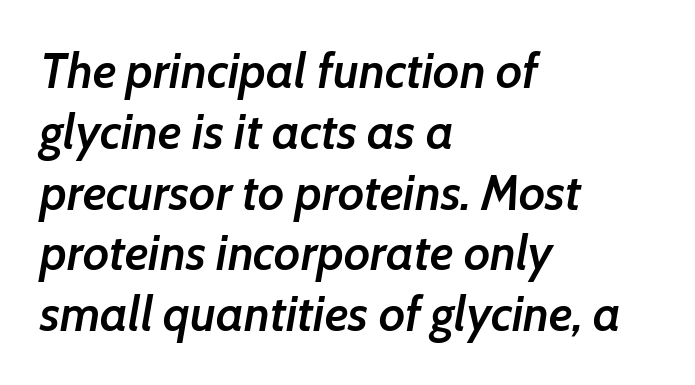
{"italic": "yes", "lean": "right", "slant_degrees": 7, "bold": "semi", "weight": "semibold", "width": "normal", "stroke_contrast": "low", "x_height": "medium", "monospaced": "no", "underline": "no", "align": "left", "line_spacing_ratio": 1.24, "letter_spacing": "normal", "letter_spacing_em": 0.0, "glyph_px": 49}
